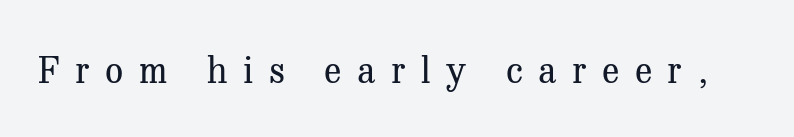
The image shows 36 px regular-weight serif type, upright; set unusually wide letter spacing (+0.43 em), not underlined; medium stroke contrast and a medium x-height.
